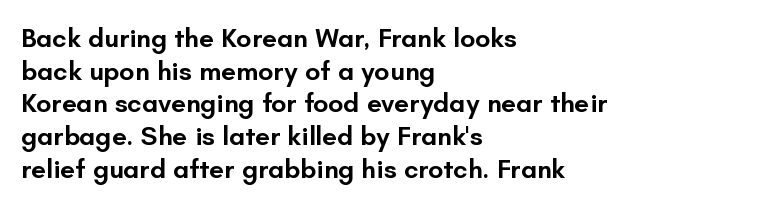
{"italic": "no", "bold": "semi", "underline": "no", "align": "left", "line_spacing_ratio": 1.21, "letter_spacing": "normal", "letter_spacing_em": 0.0, "glyph_px": 27}
